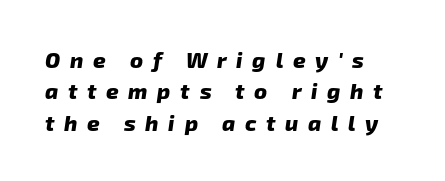
{"bold": "yes", "underline": "no", "align": "left", "line_spacing": "normal", "line_spacing_ratio": 1.43, "letter_spacing": "wide", "letter_spacing_em": 0.44, "glyph_px": 22}
